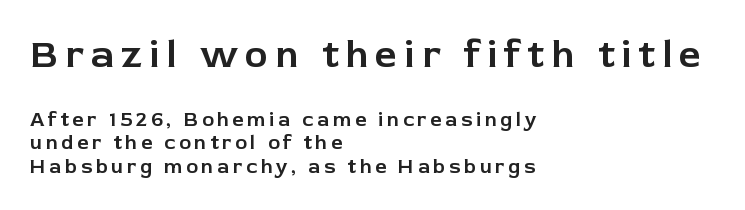
{"serif": "no", "italic": "no", "width": "normal", "stroke_contrast": "low", "x_height": "medium", "monospaced": "no", "underline": "no", "align": "left", "line_spacing_ratio": 1.17, "larger_block": "first", "size_ratio": 1.95, "glyph_px": 39}
